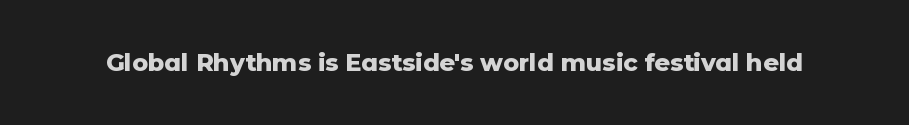
What stands out about the letter spacing? Nothing — it is the standard amount. Upright lettering throughout. Bold? Absolutely — the strokes are thick and heavy. The glyphs are unaccompanied by any horizontal stroke below them.
